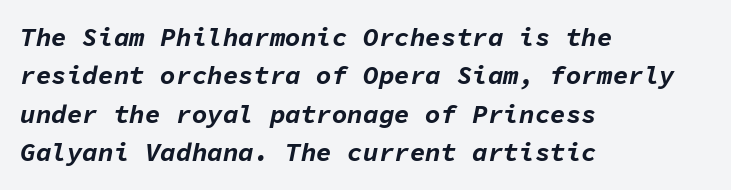
Q: Is the text bold? A: Yes.
Q: Is the text italic (slanted)? A: Yes, it leans right by about 11 degrees.
Q: Is the text underlined? A: No.
Q: How is the paragraph aligned? A: Left-aligned.
Q: Is the spacing between letters normal or unusually wide? A: Normal.
Q: Is the spacing between lines tight, normal or loose? A: Normal.
